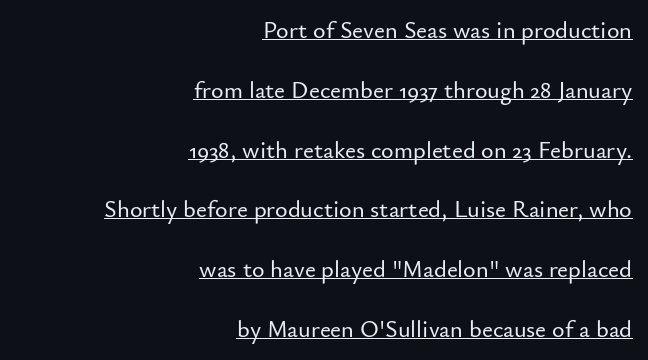
The image shows 24 px text type, upright; set right-aligned, loose line spacing (2.49x), normal letter spacing, underlined.
